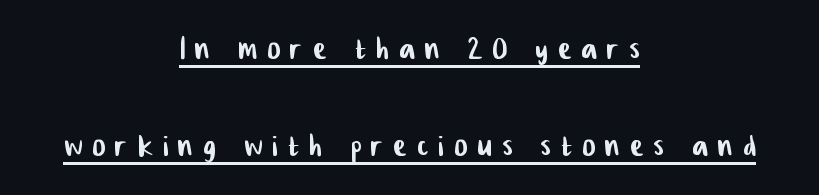
The specimen includes a rule beneath the text block's lines. The rendering uses natural spacing where letterforms have individual widths. Spacing between characters has been opened up far beyond the box default. Widely set lines give the paragraph a tall, airy silhouette. Each letter's strokes conclude bluntly, with no projecting serifs. The paragraph has two soft edges and a firm central axis.
